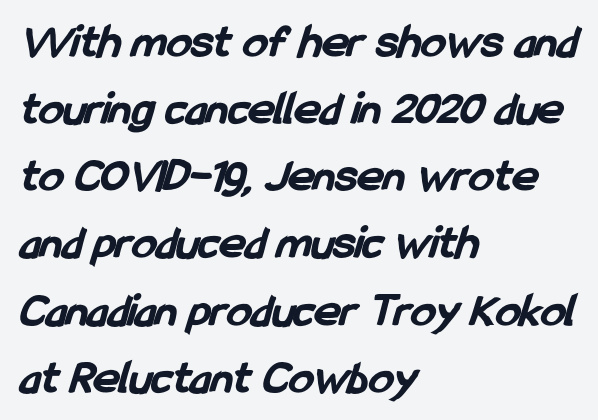
Summary of weight: heavy, a full bold. Glyph-to-glyph distance matches everyday printed text. A clean baseline with only descenders dipping below it. The font family rendered here belongs to the sans-serif group.
